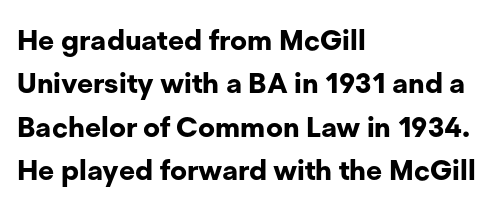
{"serif": "no", "italic": "no", "bold": "yes", "weight": "bold", "width": "normal", "stroke_contrast": "low", "x_height": "medium", "monospaced": "no", "underline": "no", "align": "left", "line_spacing": "normal", "line_spacing_ratio": 1.55, "letter_spacing": "normal", "letter_spacing_em": 0.0, "glyph_px": 28}
